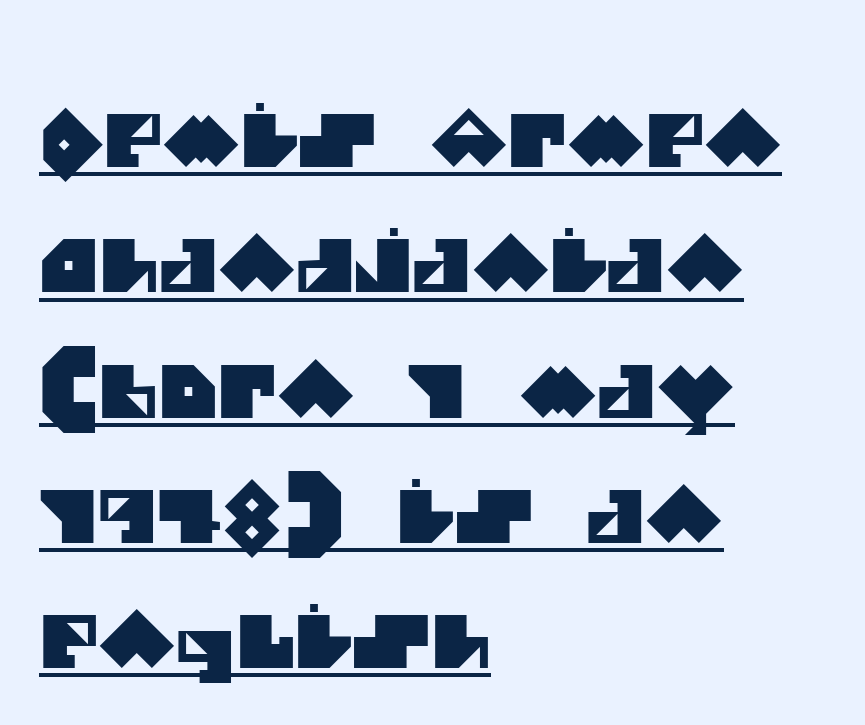
The image shows 72 px sans-serif type; set left-aligned, line spacing 1.74x, normal letter spacing, underlined; medium stroke contrast and a large x-height.
